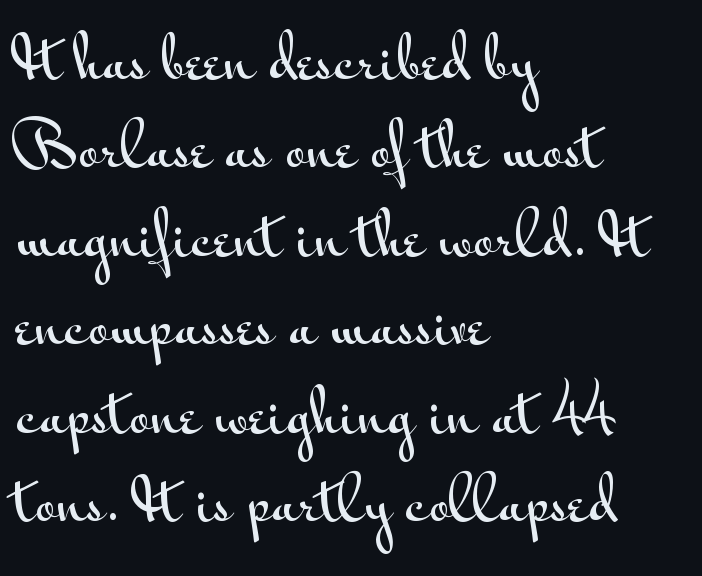
Stroke terminals: plain, sans-serif. Whoever set this chose a conventional vertical rhythm. Default kerning and tracking; the words read as compact shapes. Alignment: flush left.
